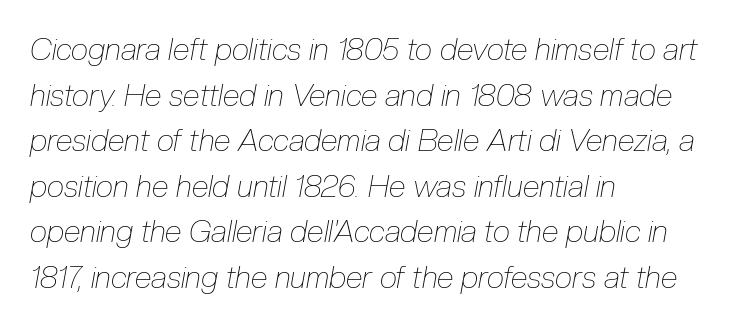
{"italic": "yes", "lean": "right", "slant_degrees": 10, "bold": "no", "weight": "thin", "width": "condensed", "stroke_contrast": "low", "x_height": "medium", "monospaced": "no", "underline": "no", "align": "left", "line_spacing": "normal", "line_spacing_ratio": 1.47, "letter_spacing": "normal", "letter_spacing_em": 0.0, "glyph_px": 31}
